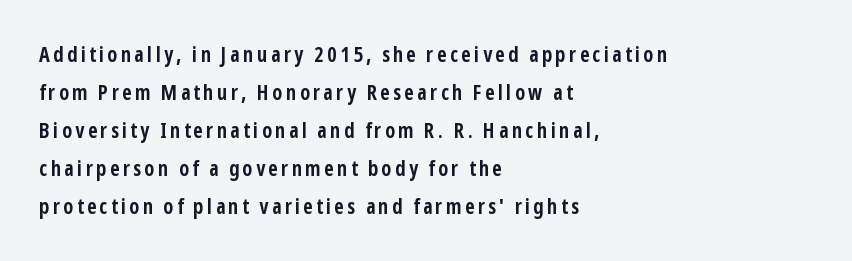
{"italic": "no", "bold": "yes", "underline": "no", "align": "left", "line_spacing_ratio": 1.81, "glyph_px": 21}
